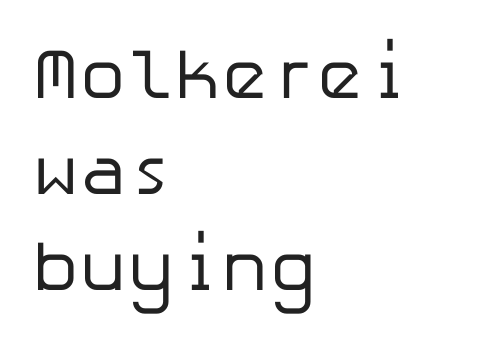
Q: Is the text bold? A: No.
Q: Is the text italic (slanted)? A: No, it is upright.
Q: Is the typeface a serif or a sans-serif typeface? A: Sans-serif.
Q: Is the text underlined? A: No.
Q: How is the paragraph aligned? A: Left-aligned.
Q: Is the spacing between letters normal or unusually wide? A: Normal.
Q: Is the spacing between lines tight, normal or loose? A: Normal.
Q: Width (condensed, normal, or wide)? A: Normal.
Q: Stroke contrast? A: Low.
Q: x-height? A: Medium.
